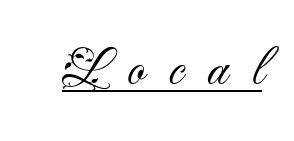
This is underlined copy, the kind a proofreader might mark for attention. Each stroke keeps to a modest, everyday thickness or less. Font category for this specimen: sans-serif. Inter-character spacing is expanded well beyond the font's built-in metrics.
